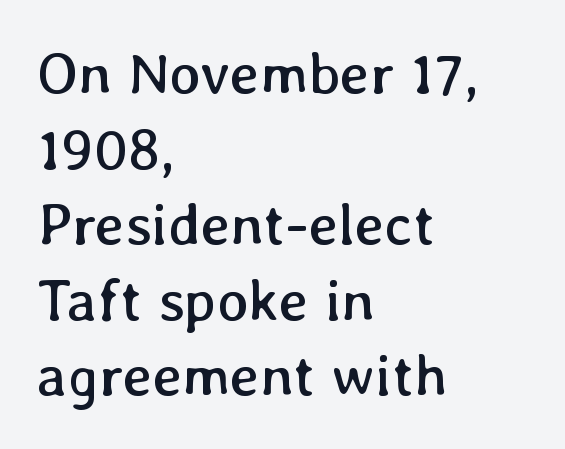
The image shows 59 px regular-weight type, upright; set left-aligned, normal line spacing (1.28x), normal letter spacing, not underlined; low stroke contrast and a medium x-height.
